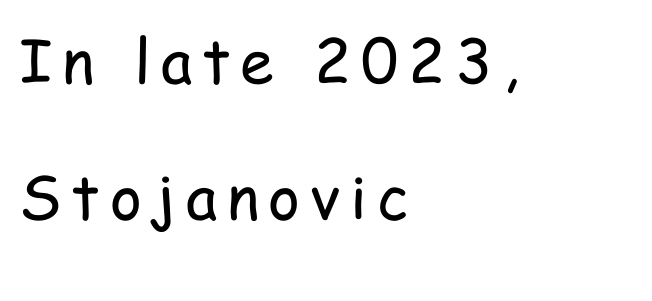
The vertical gap from one line to the next is large. The face used here is proportionally spaced, like ordinary book or web type. Counters stay open thanks to moderate or lighter strokes. Visually the block forms a straight wall on the left and a jagged coastline on the right. The foot of each line stays bare and open.
